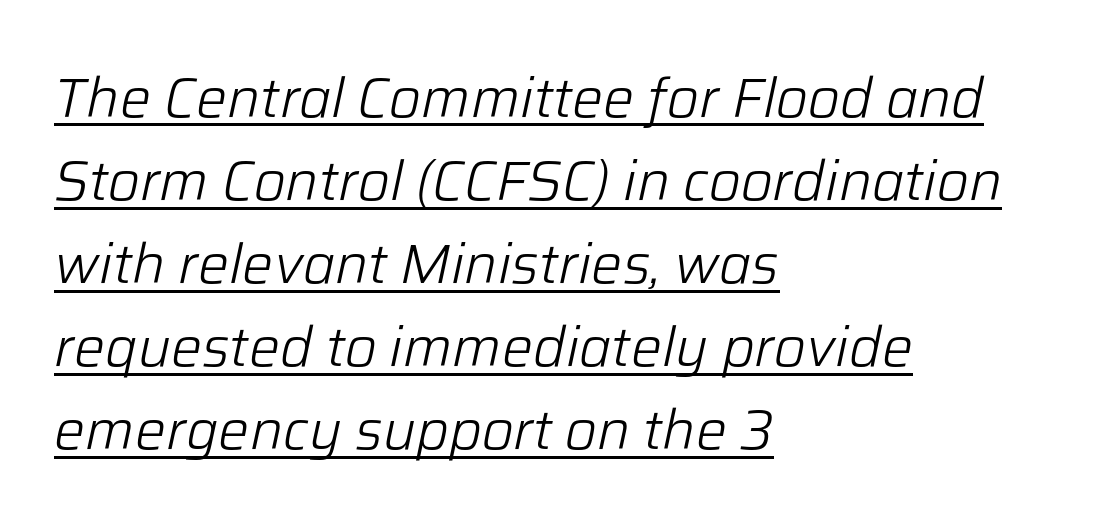
Spacing verdict: proportional, widths tailored to each character. Stems and bowls with no extra thickness — not bold. The horizontal fit of the characters is conventional and even. Does the copy run flush right? No — it runs flush left. The typesetter has applied underlining to the passage shown. The line-height multiplier appears to be the usual default.
